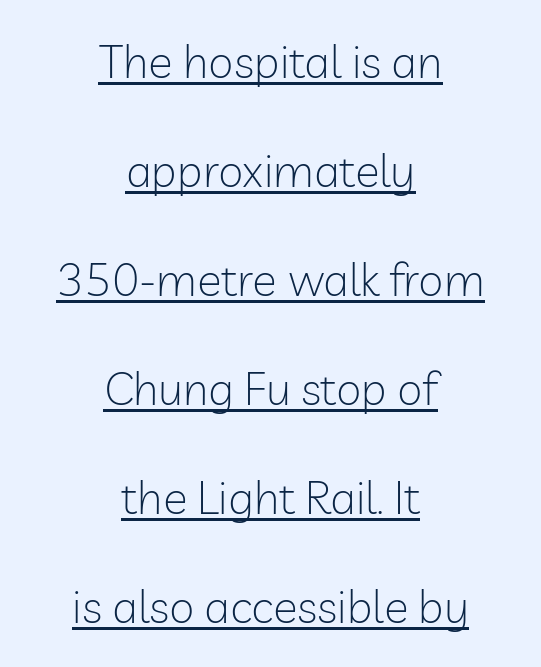
The image shows 46 px light sans-serif type, upright; set centered, loose line spacing (2.37x), normal letter spacing, underlined; low stroke contrast and a medium x-height.
